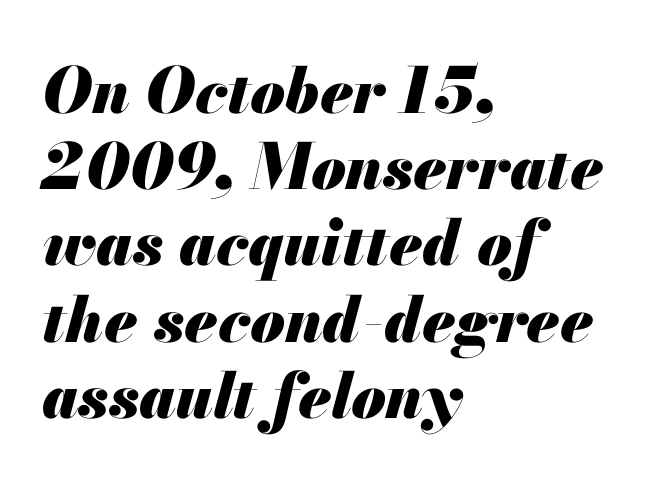
The image shows 63 px heavy type, italic (leaning right); set left-aligned, line spacing 1.21x, normal letter spacing, not underlined; medium stroke contrast and a small x-height.
